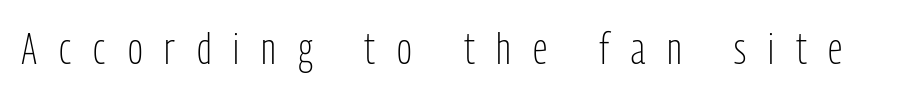
{"serif": "no", "italic": "no", "bold": "no", "weight": "light", "width": "condensed", "stroke_contrast": "low", "x_height": "medium", "monospaced": "no", "underline": "no", "letter_spacing": "wide", "letter_spacing_em": 0.5, "glyph_px": 44}
